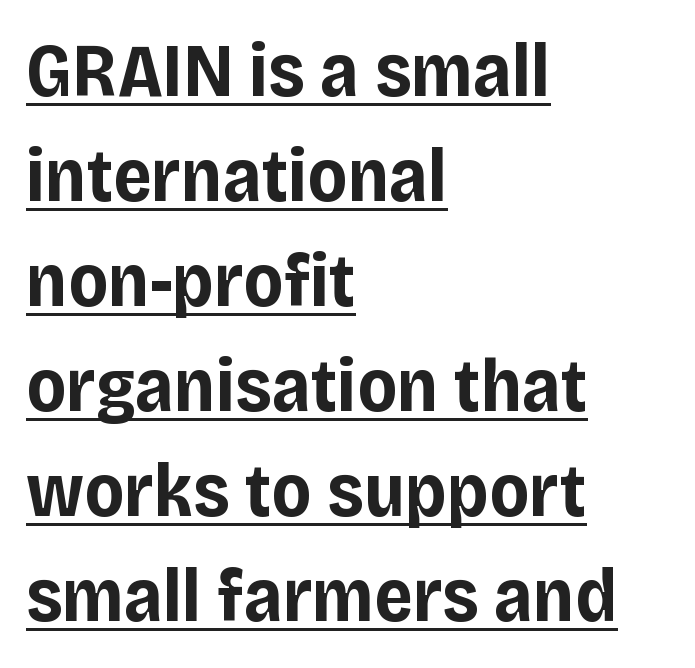
The image shows 75 px bold sans-serif type, upright; set left-aligned, normal line spacing (1.4x), normal letter spacing, underlined; low stroke contrast and a large x-height.
